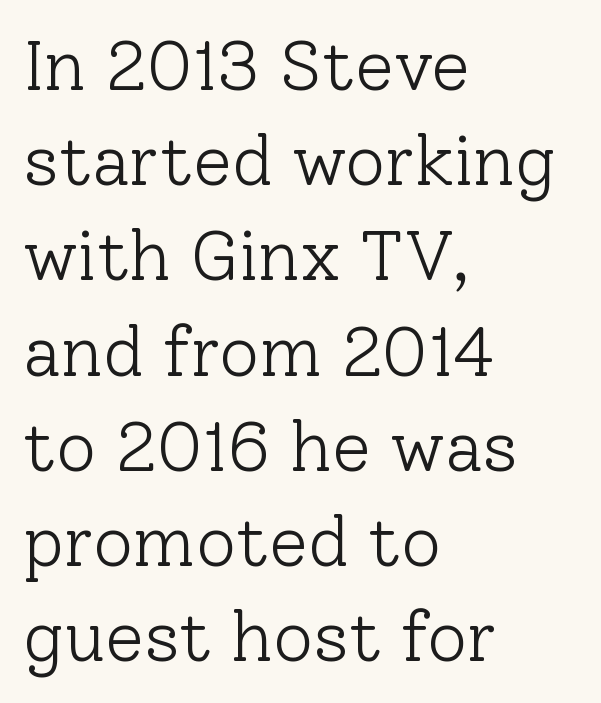
You could not count columns in this text — the font is proportionally spaced. Rows of type keep a routine distance in the vertical direction. Any mark beneath the type? The region is blank. A typesetter would mark this as roman, not italic.
